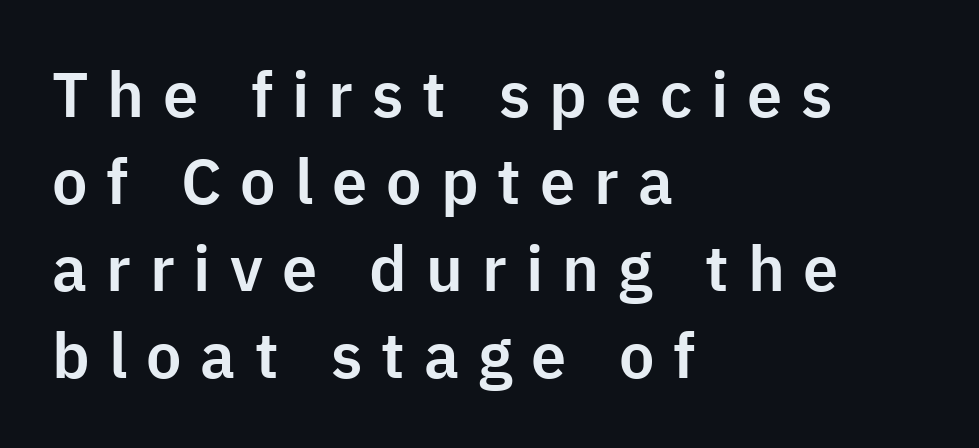
{"serif": "no", "italic": "no", "width": "normal", "stroke_contrast": "low", "x_height": "medium", "monospaced": "no", "underline": "no", "align": "left", "line_spacing": "normal", "line_spacing_ratio": 1.38, "letter_spacing": "wide", "letter_spacing_em": 0.3, "glyph_px": 63}
